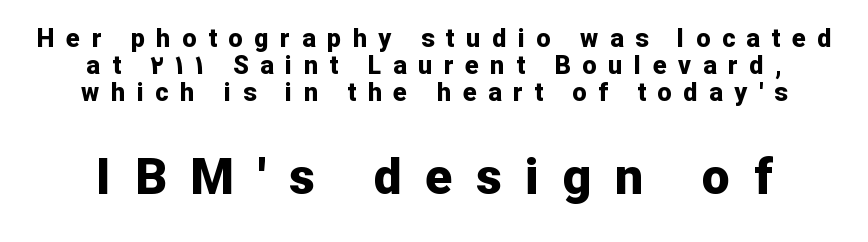
Spacing verdict: proportional, widths tailored to each character. Reading down the block, each line starts at a different indent, mirrored at its end. Check where the strokes stop: nothing finishes them off — pure sans. Of the two passages, the one underneath uses the larger point size. Vertical spacing — tight.
